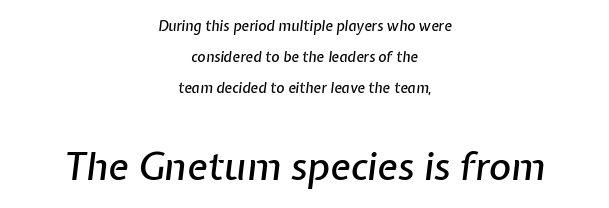
Regarding leading, the lines here are spaced well apart. Notice how the stems are inclined rather than vertical — that's the hallmark of italics. The gaps between neighbouring characters are ordinary and unremarkable. The face used here is proportionally spaced, like ordinary book or web type. Reading down the block, each line starts at a different indent, mirrored at its end. Each row of text sits above clean, open space.
